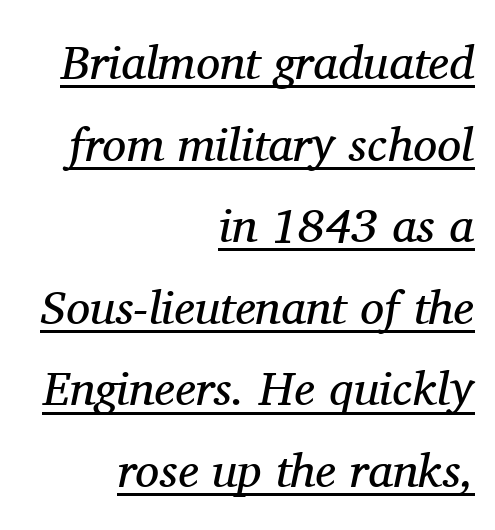
Q: Is the text bold? A: No.
Q: Is the text italic (slanted)? A: Yes, it leans right by about 11 degrees.
Q: Is the typeface a serif or a sans-serif typeface? A: Serif.
Q: Is the text underlined? A: Yes.
Q: How is the paragraph aligned? A: Right-aligned.
Q: Is the spacing between letters normal or unusually wide? A: Normal.
Q: Is the spacing between lines tight, normal or loose? A: Normal.
Q: Width (condensed, normal, or wide)? A: Normal.
Q: Stroke contrast? A: Medium.
Q: x-height? A: Medium.
Q: Monospaced? A: No.
